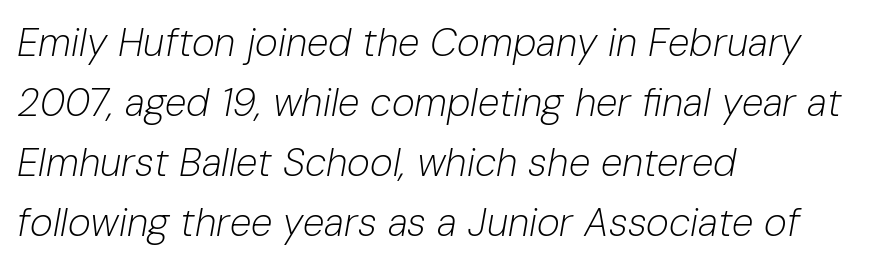
Q: Is the text bold? A: No.
Q: Is the text italic (slanted)? A: Yes, it leans right by about 10 degrees.
Q: Is the text underlined? A: No.
Q: How is the paragraph aligned? A: Left-aligned.
Q: Is the spacing between letters normal or unusually wide? A: Normal.
Q: Is the spacing between lines tight, normal or loose? A: Normal.
Q: Width (condensed, normal, or wide)? A: Normal.
Q: Stroke contrast? A: Low.
Q: x-height? A: Medium.
Q: Monospaced? A: No.
